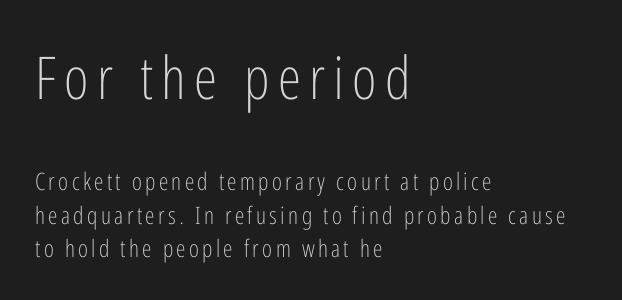
Q: Is the text bold? A: No.
Q: Is the text italic (slanted)? A: No, it is upright.
Q: Is the typeface a serif or a sans-serif typeface? A: Sans-serif.
Q: Is the text underlined? A: No.
Q: How is the paragraph aligned? A: Left-aligned.
Q: Is the spacing between lines tight, normal or loose? A: Normal.
Q: Which block of text is set in a larger size, the first (top) or the second (bottom)? A: The first (top) one.
Q: Width (condensed, normal, or wide)? A: Condensed.
Q: Stroke contrast? A: Low.
Q: x-height? A: Medium.
Q: Monospaced? A: No.
